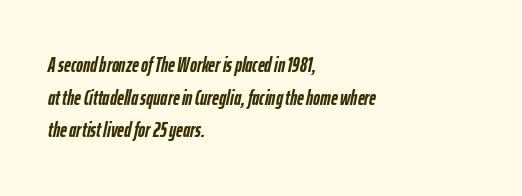
The image shows 21 px bold type, italic (leaning right); set left-aligned, normal line spacing (1.55x), normal letter spacing, not underlined.
